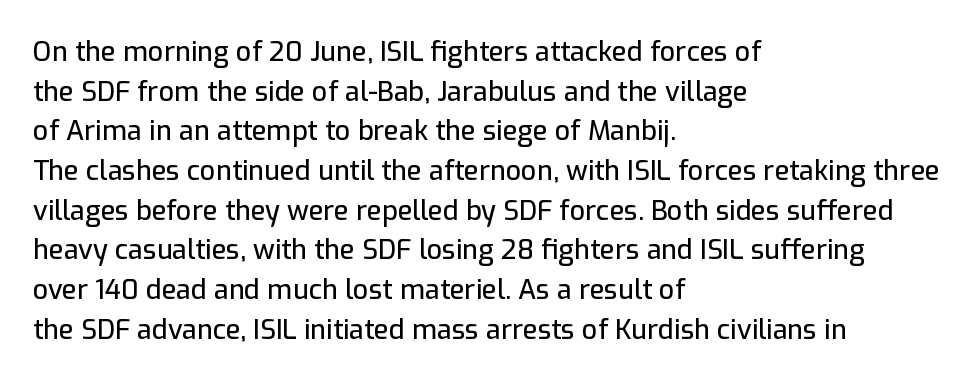
{"italic": "no", "underline": "no", "align": "left", "line_spacing": "normal", "line_spacing_ratio": 1.47, "letter_spacing": "normal", "letter_spacing_em": 0.0, "glyph_px": 27}
